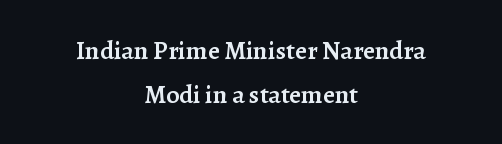
The image shows 26 px text type, upright; set centered, normal line spacing (1.69x), normal letter spacing, not underlined.
